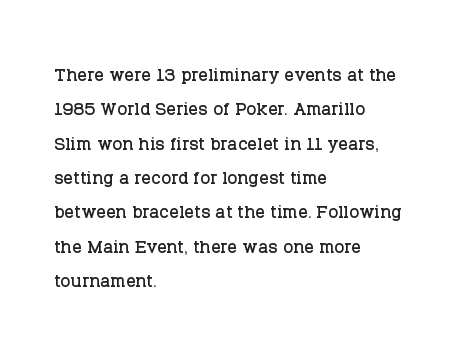
{"italic": "no", "underline": "no", "align": "left", "line_spacing": "normal", "line_spacing_ratio": 1.43, "letter_spacing": "normal", "letter_spacing_em": 0.0, "glyph_px": 24}
